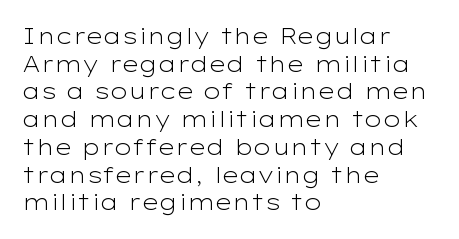
The image shows 22 px text type, upright; set left-aligned, normal line spacing (1.26x), normal letter spacing, not underlined.
